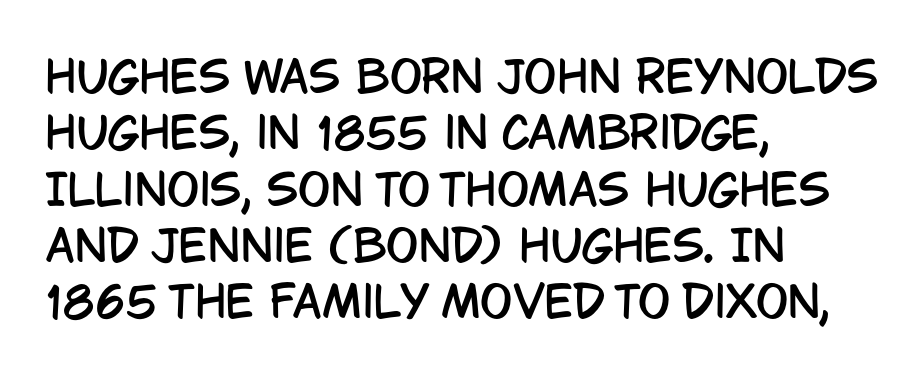
{"serif": "no", "italic": "no", "width": "condensed", "stroke_contrast": "low", "x_height": "large", "monospaced": "no", "underline": "no", "align": "left", "line_spacing": "normal", "line_spacing_ratio": 1.31, "letter_spacing": "normal", "letter_spacing_em": 0.0, "glyph_px": 43}
